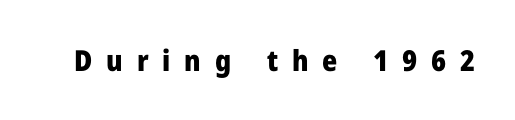
The image shows 29 px heavy sans-serif type, upright; set unusually wide letter spacing (+0.48 em), not underlined; low stroke contrast and a medium x-height.
